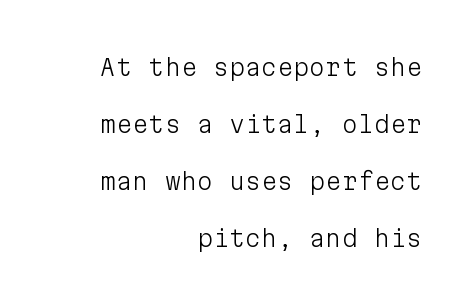
Q: Is the text bold? A: No.
Q: Is the text italic (slanted)? A: No, it is upright.
Q: Is the text underlined? A: No.
Q: How is the paragraph aligned? A: Right-aligned.
Q: Is the spacing between letters normal or unusually wide? A: Normal.
Q: Is the spacing between lines tight, normal or loose? A: Loose.
